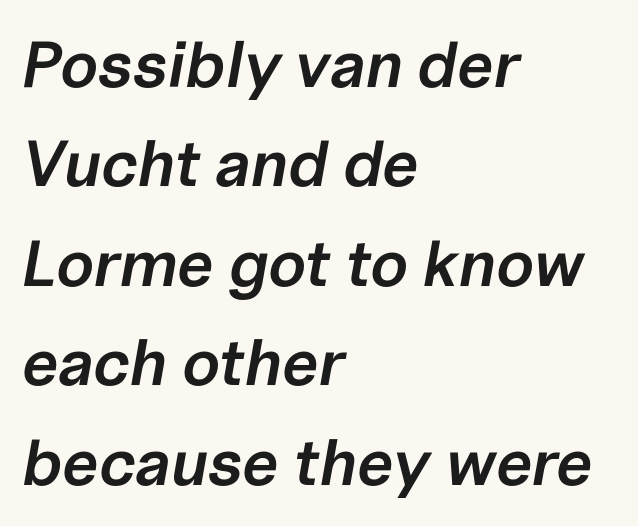
Q: Is the text bold? A: Semi-bold.
Q: Is the text italic (slanted)? A: Yes, it leans right by about 10 degrees.
Q: Is the text underlined? A: No.
Q: How is the paragraph aligned? A: Left-aligned.
Q: Is the spacing between letters normal or unusually wide? A: Normal.
Q: Is the spacing between lines tight, normal or loose? A: Normal.
Q: Width (condensed, normal, or wide)? A: Normal.
Q: Stroke contrast? A: Low.
Q: x-height? A: Medium.
Q: Monospaced? A: No.
